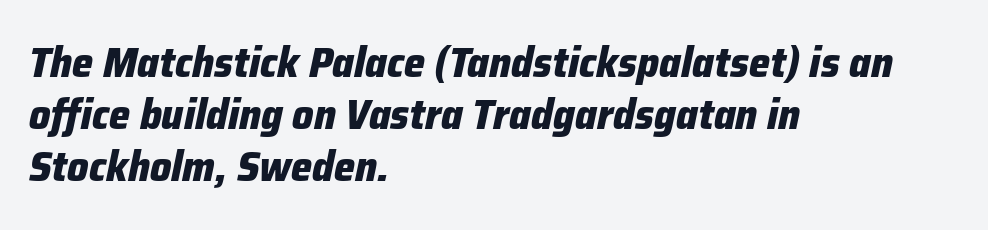
Only glyphs here, with clear space below each row. The compositor pushed each line to the left boundary. The typesetting leans heavy: a genuine bold. Proportional: the letters do not fall into vertical columns. Yep, that's italic — everything's leaning. Spacing between characters is what you'd get straight out of the box.
